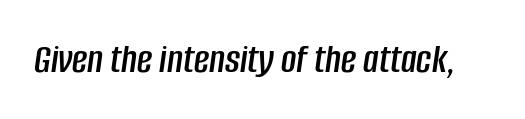
The image shows 42 px condensed type, italic (leaning right); set normal letter spacing, not underlined; low stroke contrast and a large x-height.
